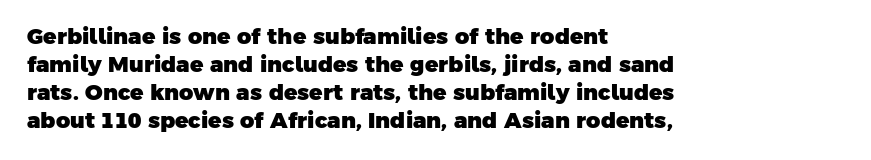
The setting favours the left margin, as ordinary paragraphs usually do. Students, this is bold: see how much ink each stroke carries. The type is set solid horizontally, with unmodified tracking. This rendering features lettering with no underline.
